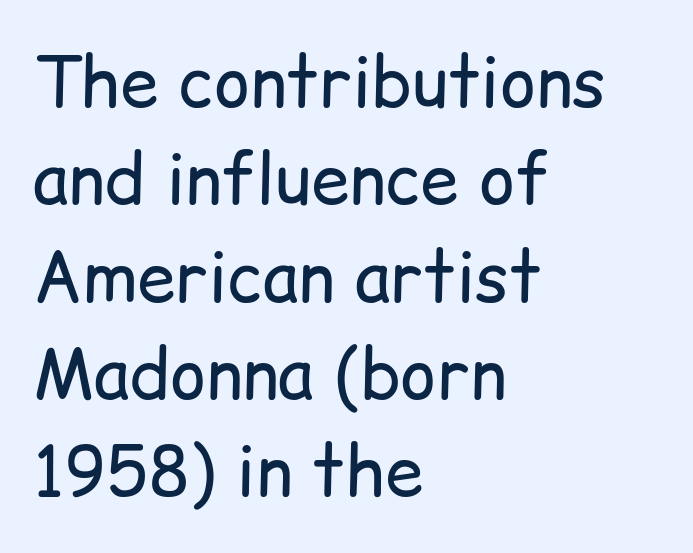
Unmarked baselines from the first word to the last. Typographically, this falls in the sans-serif category. Spacing verdict: proportional, widths tailored to each character. These lines keep a tight, regular rhythm from letter to letter. The type sits square on the baseline with zero lean. Evenly set lines give the paragraph a standard silhouette.
